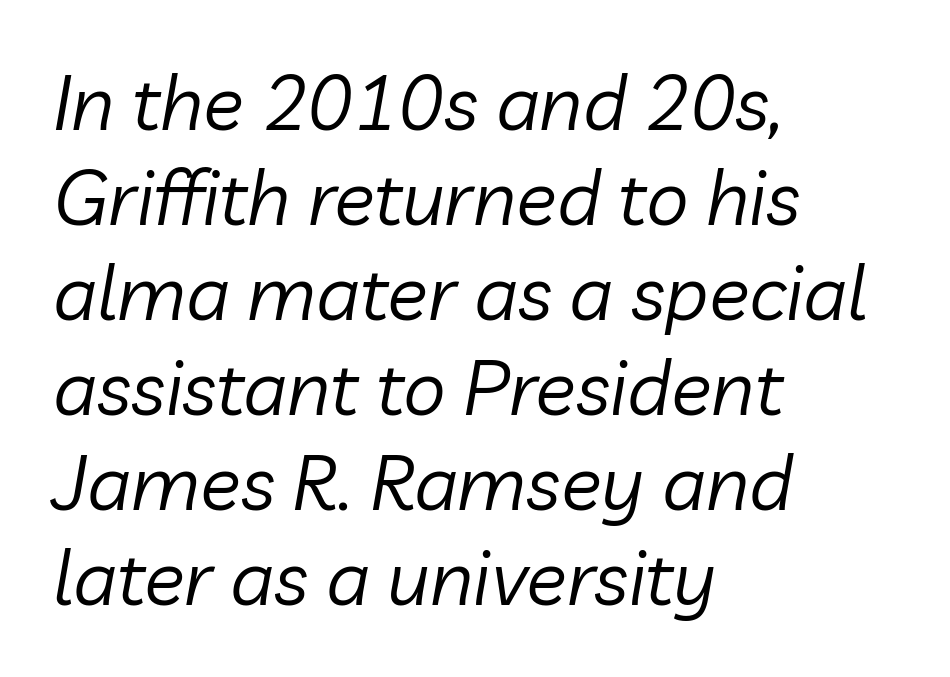
The image shows 76 px regular-weight type, italic (leaning right); set left-aligned, normal line spacing (1.25x), normal letter spacing, not underlined; low stroke contrast and a medium x-height.
